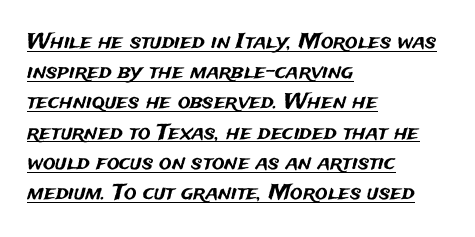
Q: Is the text italic (slanted)? A: Yes.
Q: Is the text underlined? A: Yes.
Q: How is the paragraph aligned? A: Left-aligned.
Q: Is the spacing between letters normal or unusually wide? A: Normal.
Q: Is the spacing between lines tight, normal or loose? A: Normal.
